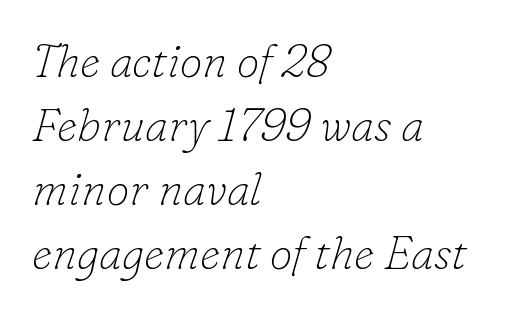
The image shows 46 px thin serif type, italic (leaning right); set left-aligned, normal line spacing (1.39x), normal letter spacing, not underlined; low stroke contrast and a small x-height.
